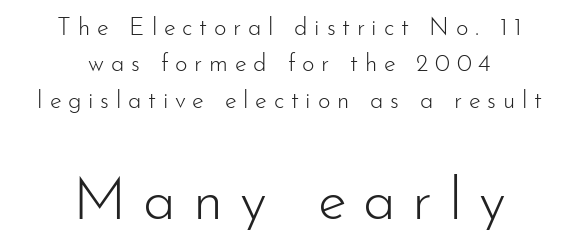
{"serif": "no", "italic": "no", "bold": "no", "weight": "light", "width": "normal", "stroke_contrast": "low", "x_height": "small", "monospaced": "no", "underline": "no", "align": "center", "line_spacing": "normal", "line_spacing_ratio": 1.52, "letter_spacing": "wide", "letter_spacing_em": 0.28, "larger_block": "second", "size_ratio": 2.46, "glyph_px": 59}
